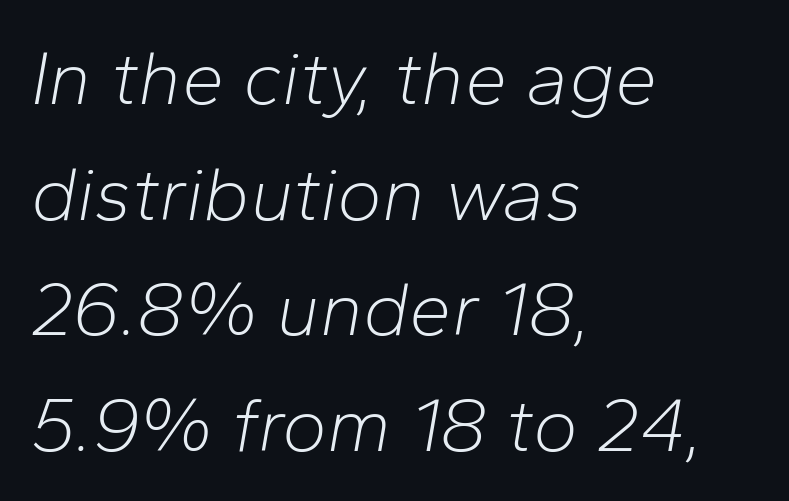
Q: Is the text bold? A: No.
Q: Is the text italic (slanted)? A: Yes, it leans right by about 10 degrees.
Q: Is the text underlined? A: No.
Q: How is the paragraph aligned? A: Left-aligned.
Q: Is the spacing between letters normal or unusually wide? A: Normal.
Q: Is the spacing between lines tight, normal or loose? A: Normal.
Q: Width (condensed, normal, or wide)? A: Normal.
Q: Stroke contrast? A: Low.
Q: x-height? A: Medium.
Q: Monospaced? A: No.
